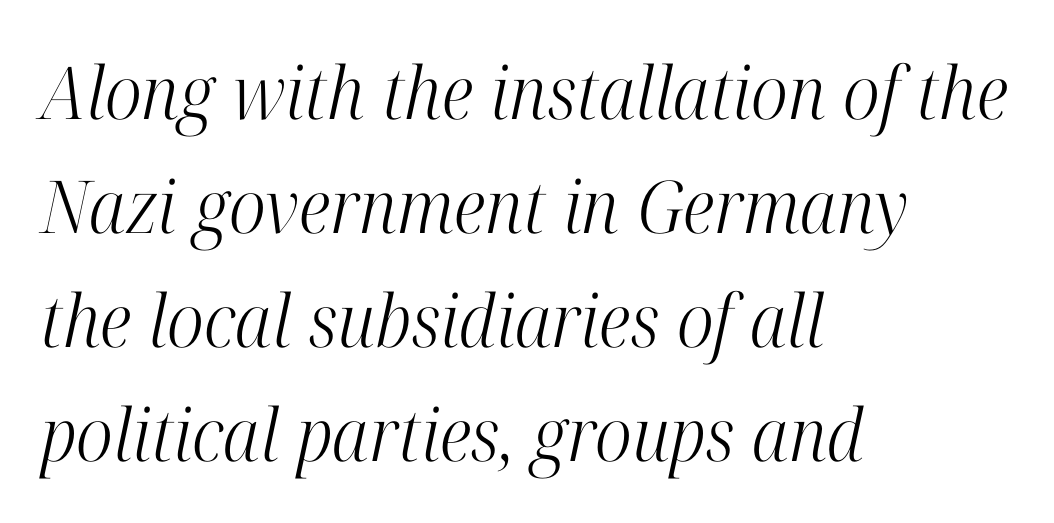
{"serif": "yes", "italic": "yes", "lean": "right", "slant_degrees": 12, "bold": "no", "weight": "light", "width": "condensed", "stroke_contrast": "high", "x_height": "medium", "monospaced": "no", "underline": "no", "align": "left", "line_spacing": "normal", "line_spacing_ratio": 1.56, "letter_spacing": "normal", "letter_spacing_em": 0.0, "glyph_px": 73}
